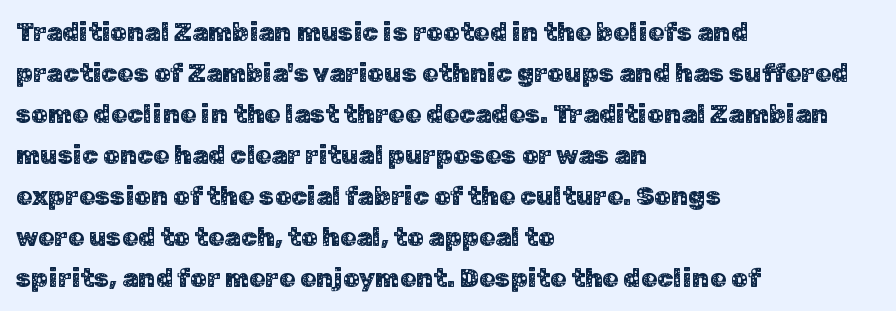
Descenders hang freely into open space. The font's upright variant was chosen for this text. Alignment: flush left. Leading: standard. The letterforms sit shoulder to shoulder at normal distance.
